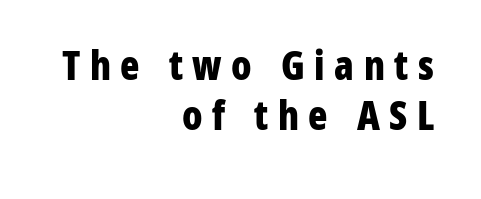
{"serif": "no", "italic": "no", "bold": "yes", "weight": "bold", "width": "condensed", "stroke_contrast": "low", "x_height": "medium", "monospaced": "no", "underline": "no", "align": "right", "line_spacing_ratio": 1.24, "letter_spacing": "wide", "letter_spacing_em": 0.24, "glyph_px": 40}
